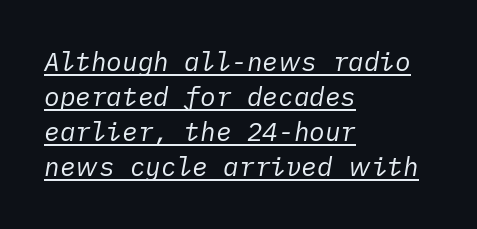
The image shows 26 px text type, italic (leaning right); set left-aligned, normal line spacing (1.35x), normal letter spacing, underlined.
